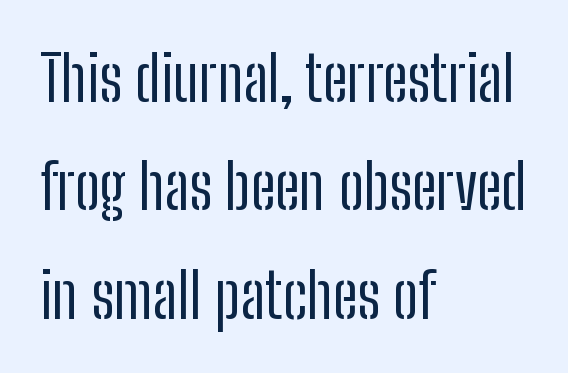
Q: Is the text bold? A: No.
Q: Is the text italic (slanted)? A: No, it is upright.
Q: Is the typeface a serif or a sans-serif typeface? A: Sans-serif.
Q: Is the text underlined? A: No.
Q: How is the paragraph aligned? A: Left-aligned.
Q: Is the spacing between letters normal or unusually wide? A: Normal.
Q: Width (condensed, normal, or wide)? A: Condensed.
Q: Stroke contrast? A: Low.
Q: x-height? A: Medium.
Q: Monospaced? A: No.
